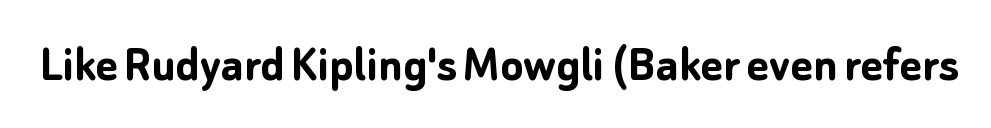
The image shows 53 px semibold sans-serif type, upright; set normal letter spacing, not underlined; low stroke contrast and a medium x-height.
